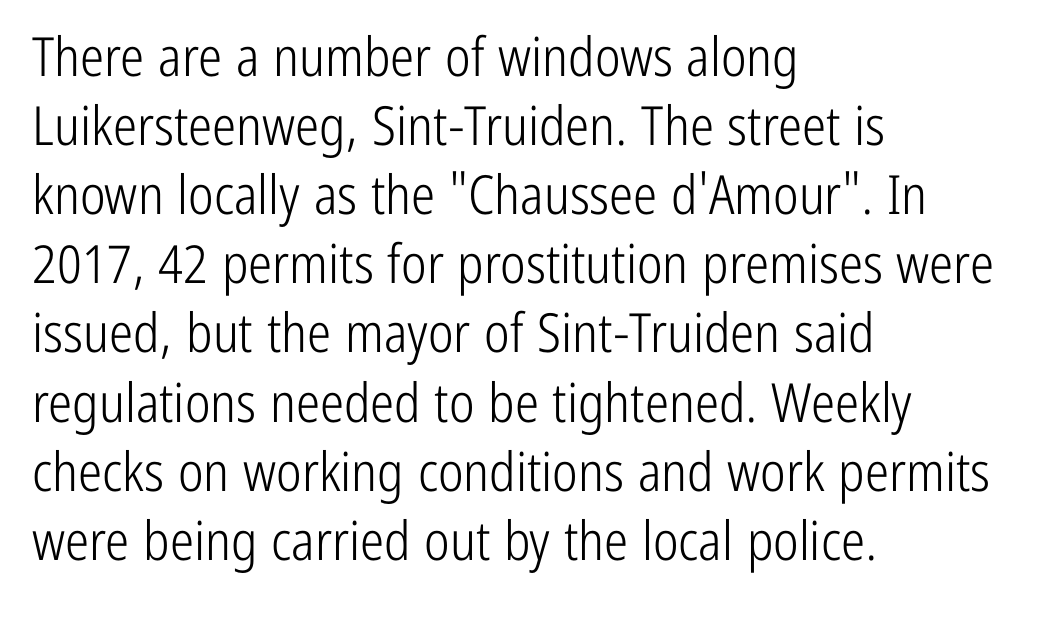
{"serif": "no", "italic": "no", "bold": "no", "weight": "light", "width": "condensed", "stroke_contrast": "low", "x_height": "medium", "monospaced": "no", "underline": "no", "align": "left", "line_spacing": "normal", "line_spacing_ratio": 1.28, "letter_spacing": "normal", "letter_spacing_em": 0.0, "glyph_px": 54}
